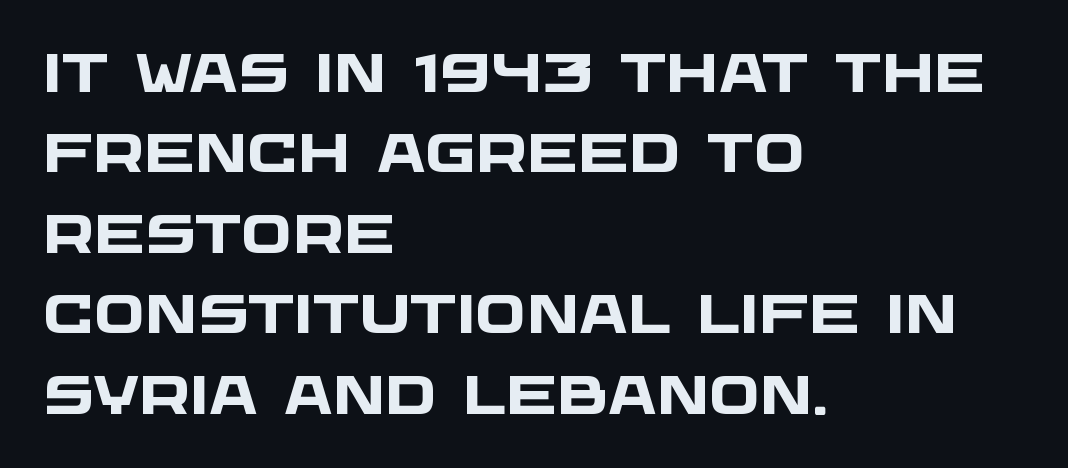
The image shows 54 px heavy, wide sans-serif type; set left-aligned, normal line spacing (1.49x), normal letter spacing, not underlined; low stroke contrast and a large x-height.
